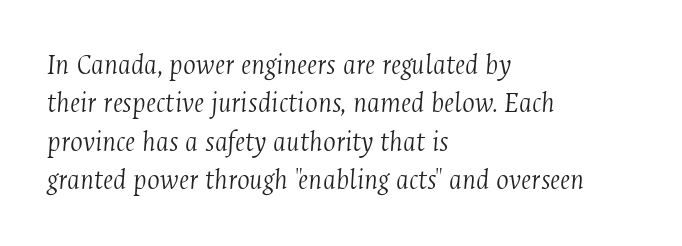
Q: Is the text bold? A: No.
Q: Is the text italic (slanted)? A: Yes, it leans right by about 4 degrees.
Q: Is the typeface a serif or a sans-serif typeface? A: Serif.
Q: Is the text underlined? A: No.
Q: How is the paragraph aligned? A: Left-aligned.
Q: Is the spacing between letters normal or unusually wide? A: Normal.
Q: Is the spacing between lines tight, normal or loose? A: Normal.
Q: Width (condensed, normal, or wide)? A: Condensed.
Q: Stroke contrast? A: Medium.
Q: x-height? A: Medium.
Q: Monospaced? A: No.
